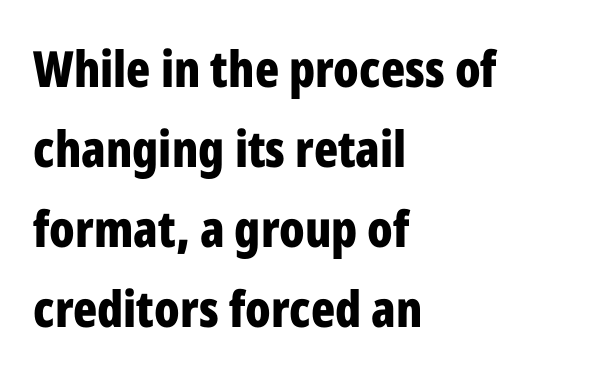
These lines were composed using upright roman letters. Students, observe: this is what conventionally led text looks like. A student would call this left alignment; a typographer would say flush left, rag right. The rendering uses natural spacing where letterforms have individual widths. Classification — sans serif.
